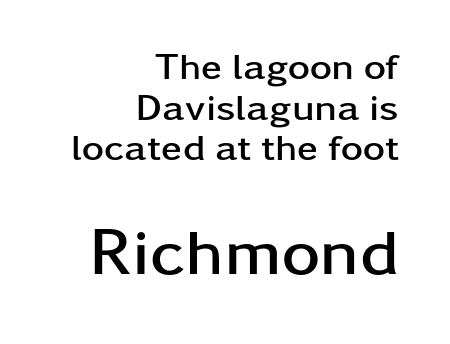
{"serif": "no", "italic": "no", "bold": "yes", "weight": "semibold", "width": "wide", "stroke_contrast": "low", "x_height": "medium", "monospaced": "no", "underline": "no", "align": "right", "line_spacing": "tight", "line_spacing_ratio": 1.07, "letter_spacing": "normal", "letter_spacing_em": 0.0, "larger_block": "second", "size_ratio": 1.74, "glyph_px": 66}
